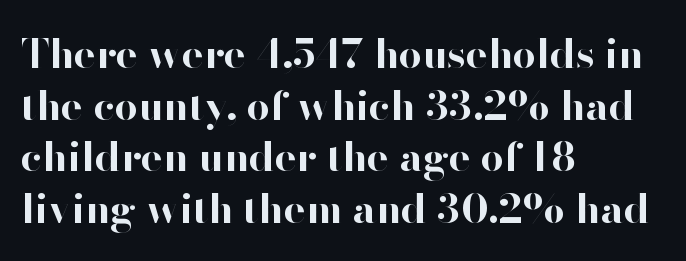
The image shows 41 px bold sans-serif type, upright; set left-aligned, normal line spacing (1.26x), normal letter spacing, not underlined; high stroke contrast and a small x-height.
